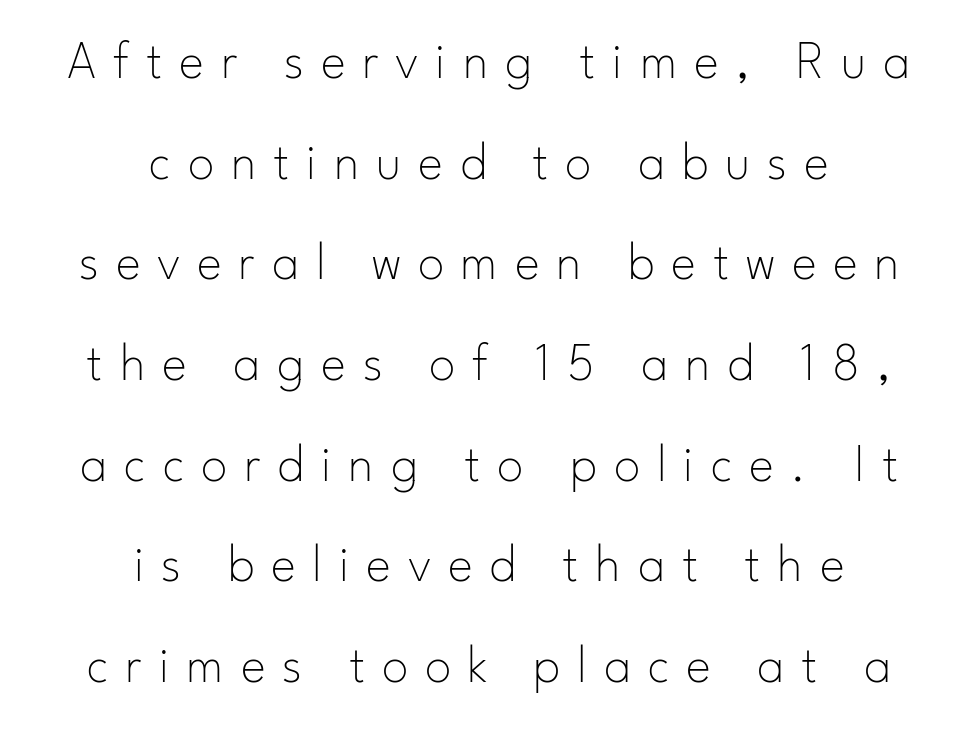
The passage shown stacks its lines with a broad gap. Each row of text sits above clean, open space. Grotesque or geometric, the face here clearly has no serifs. Weight: regular or lighter.
